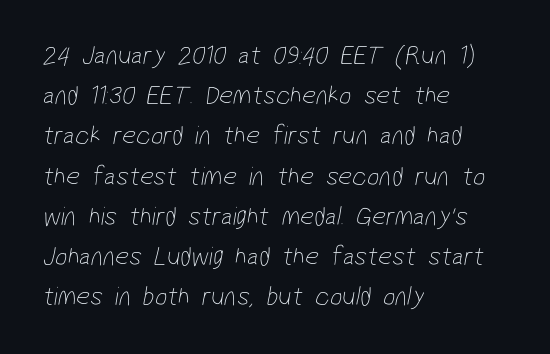
The vertical gap from one line to the next is medium. This rendering leaves character spacing at its baseline value. Just letters on the line, the space beneath them empty. Reading down the block, your eye returns to a fixed left position each line. Is this a heavy cut? Hardly; it is regular or lighter.
